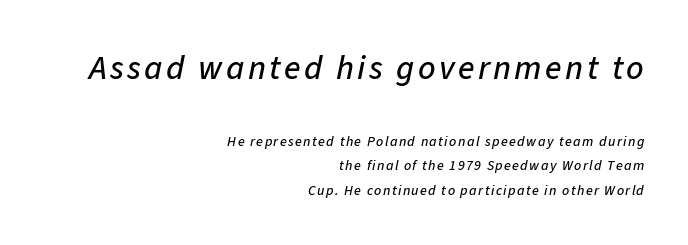
Q: Is the text italic (slanted)? A: Yes, it leans right by about 11 degrees.
Q: Is the text underlined? A: No.
Q: How is the paragraph aligned? A: Right-aligned.
Q: Which block of text is set in a larger size, the first (top) or the second (bottom)? A: The first (top) one.
Q: Width (condensed, normal, or wide)? A: Normal.
Q: Stroke contrast? A: Low.
Q: x-height? A: Medium.
Q: Monospaced? A: No.
